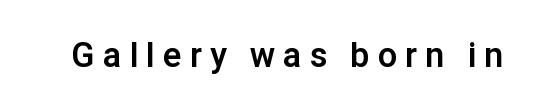
The image shows 34 px bold sans-serif type, upright; set unusually wide letter spacing (+0.25 em), not underlined; low stroke contrast and a medium x-height.
